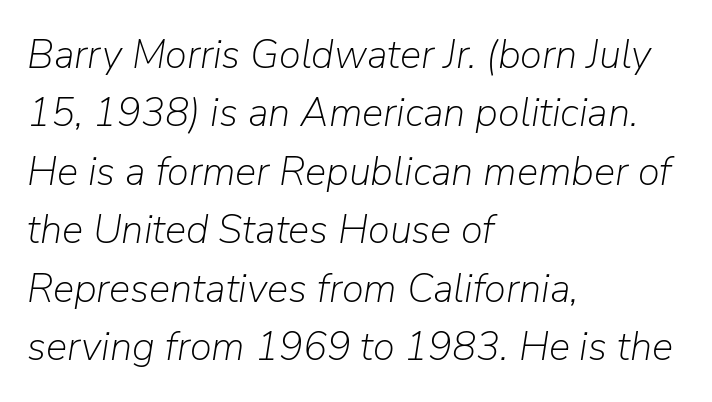
Q: Is the text bold? A: No.
Q: Is the text italic (slanted)? A: Yes, it leans right by about 9 degrees.
Q: Is the text underlined? A: No.
Q: How is the paragraph aligned? A: Left-aligned.
Q: Is the spacing between letters normal or unusually wide? A: Normal.
Q: Is the spacing between lines tight, normal or loose? A: Normal.
Q: Width (condensed, normal, or wide)? A: Normal.
Q: Stroke contrast? A: Low.
Q: x-height? A: Medium.
Q: Monospaced? A: No.
